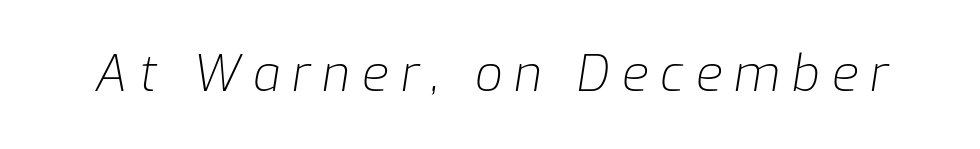
Weight class: somewhere from thin through regular. Characters are canted at an angle relative to the baseline's perpendicular. The type is letterspaced generously, with wide tracking. The rendering uses natural spacing where letterforms have individual widths.
